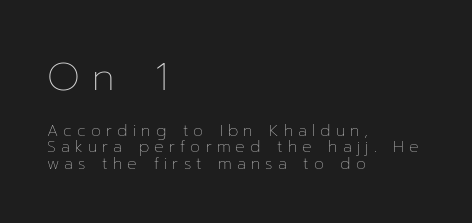
The image shows 39 px thin type, upright; set left-aligned, tight line spacing (1.02x), unusually wide letter spacing (+0.32 em), not underlined; the first (top) block is 2.44x larger; low stroke contrast and a medium x-height.
